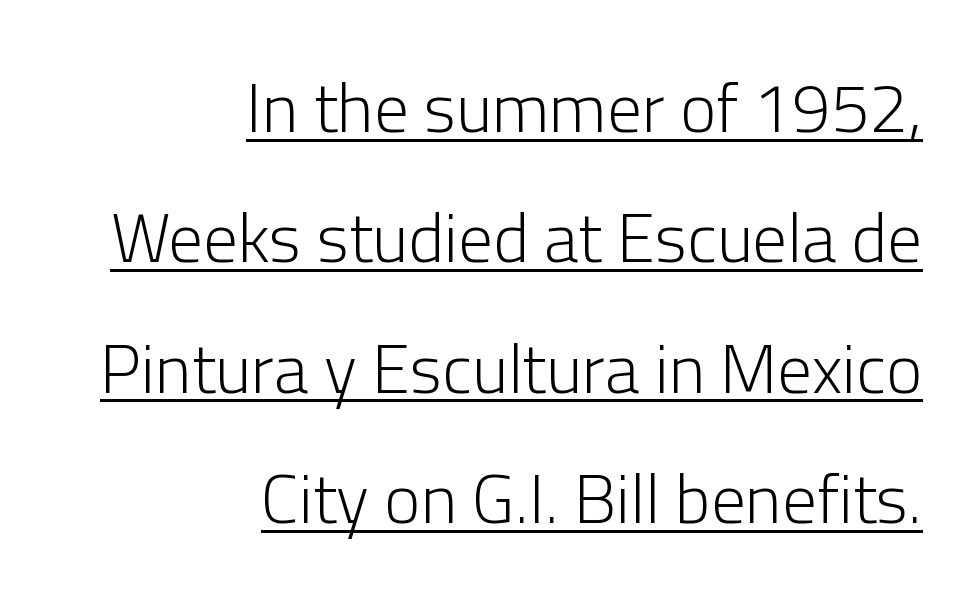
The image shows 69 px light sans-serif type, upright; set right-aligned, line spacing 1.89x, normal letter spacing, underlined; low stroke contrast and a medium x-height.
